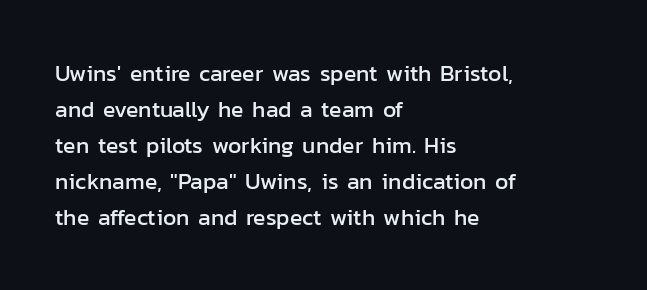
The passage shown has conventional tracking throughout. The axis of the letterforms is exactly vertical. In CSS terms this would be text-align: left. The area under the type is left untouched.
